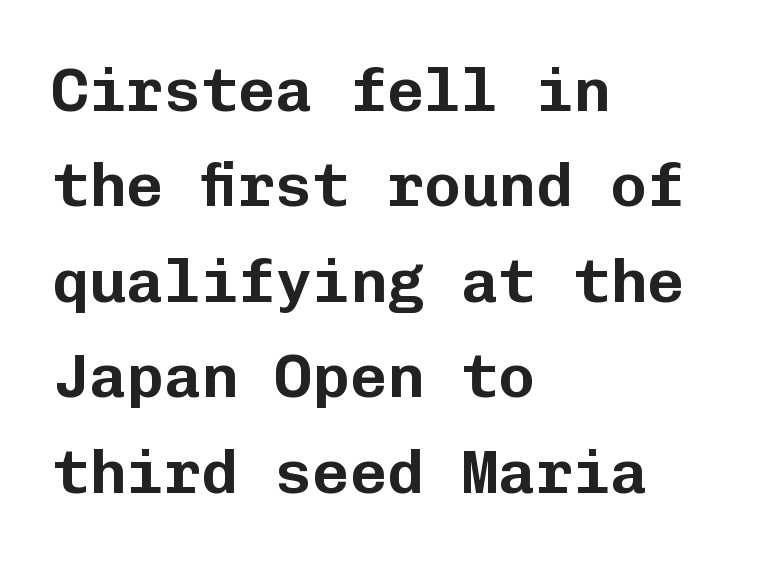
Q: Is the text italic (slanted)? A: No, it is upright.
Q: Is the typeface a serif or a sans-serif typeface? A: Sans-serif.
Q: Is the text underlined? A: No.
Q: How is the paragraph aligned? A: Left-aligned.
Q: Is the spacing between letters normal or unusually wide? A: Normal.
Q: Is the spacing between lines tight, normal or loose? A: Normal.
Q: Width (condensed, normal, or wide)? A: Normal.
Q: Stroke contrast? A: Low.
Q: x-height? A: Medium.
Q: Monospaced? A: Yes.
